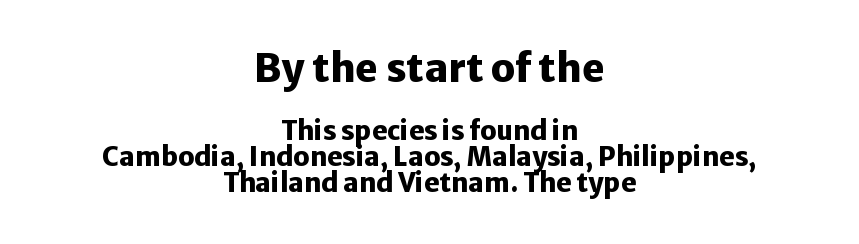
The image shows 39 px heavy sans-serif type, upright; set centered, tight line spacing (1.01x), normal letter spacing, not underlined; the first (top) block is 1.5x larger; low stroke contrast and a medium x-height.
